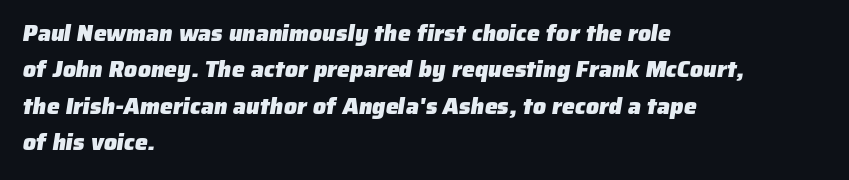
The image shows 23 px bold type; set left-aligned, normal line spacing (1.58x), normal letter spacing, not underlined.
